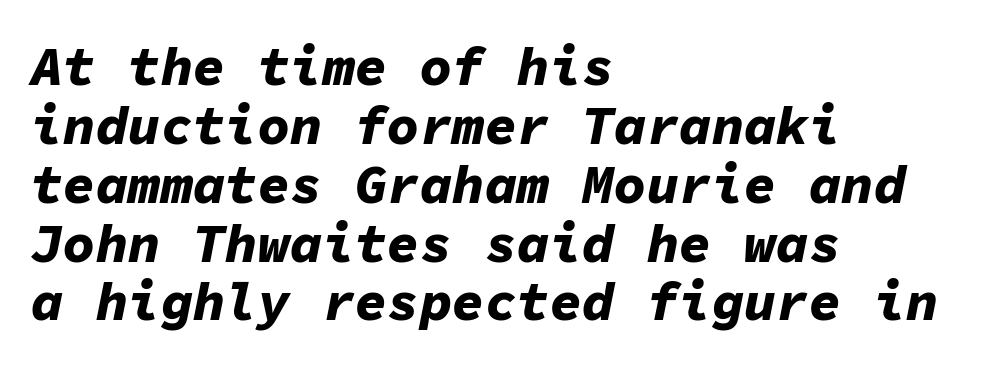
{"italic": "yes", "lean": "right", "slant_degrees": 11, "bold": "yes", "weight": "bold", "width": "normal", "stroke_contrast": "low", "x_height": "medium", "monospaced": "yes", "underline": "no", "align": "left", "line_spacing": "tight", "line_spacing_ratio": 1.09, "letter_spacing": "normal", "letter_spacing_em": 0.0, "glyph_px": 54}
